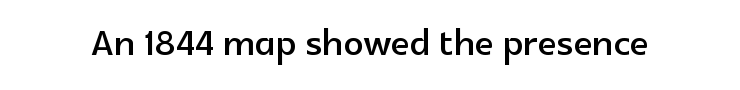
The image shows 49 px sans-serif type, upright; set normal letter spacing, not underlined; a medium x-height.
